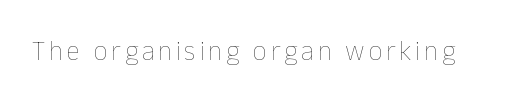
The space directly below the letters is spotless. The letters look calm and open, with moderate or lighter stems. Notice how the stems are strictly vertical — no italics here.
